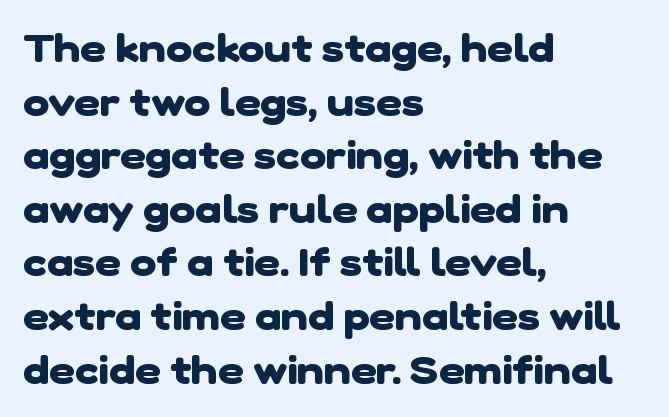
The image shows 40 px heavy sans-serif type; set left-aligned, normal line spacing (1.34x), normal letter spacing, not underlined; low stroke contrast and a medium x-height.
